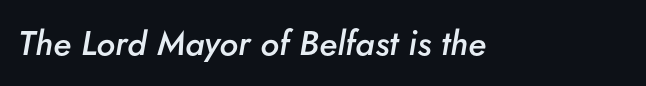
Q: Is the text bold? A: Semi-bold.
Q: Is the text italic (slanted)? A: Yes, it leans right by about 5 degrees.
Q: Is the text underlined? A: No.
Q: Is the spacing between letters normal or unusually wide? A: Normal.
Q: Width (condensed, normal, or wide)? A: Normal.
Q: Stroke contrast? A: Low.
Q: x-height? A: Small.
Q: Monospaced? A: No.
